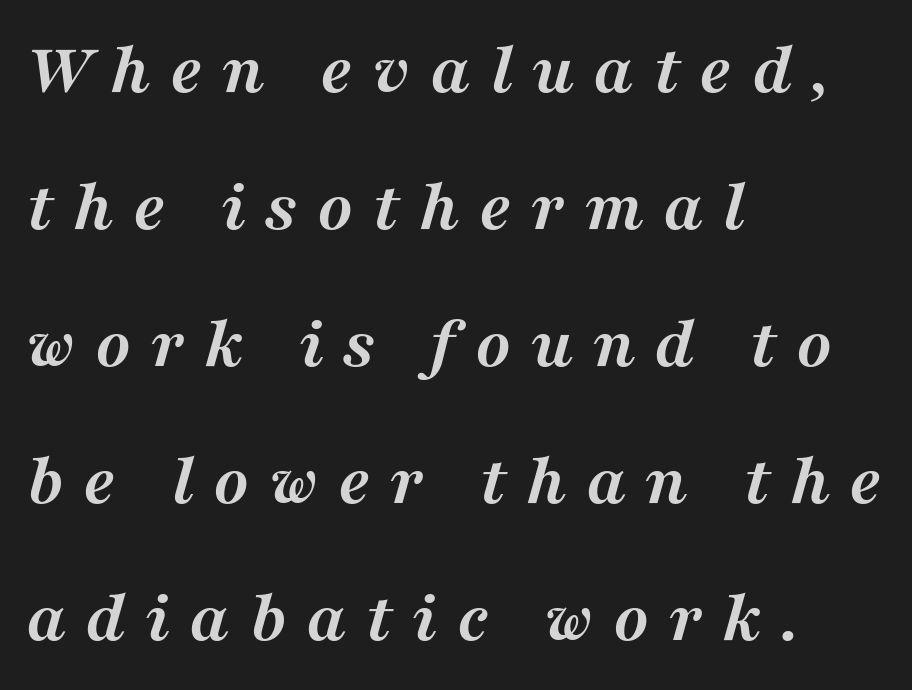
Looks like regular typesetting: each glyph gets only the width it needs. A student would call this left alignment; a typographer would say flush left, rag right. Glyph-to-glyph distance is far greater than everyday printed text. The typography opts for an oblique posture over an upright one.
